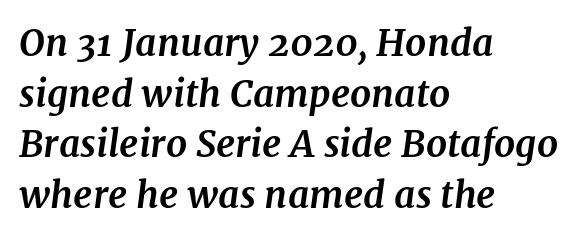
{"serif": "yes", "italic": "yes", "lean": "right", "slant_degrees": 7, "bold": "yes", "weight": "bold", "width": "normal", "stroke_contrast": "medium", "x_height": "medium", "monospaced": "no", "underline": "no", "align": "left", "line_spacing": "normal", "line_spacing_ratio": 1.37, "letter_spacing": "normal", "letter_spacing_em": 0.0, "glyph_px": 37}
